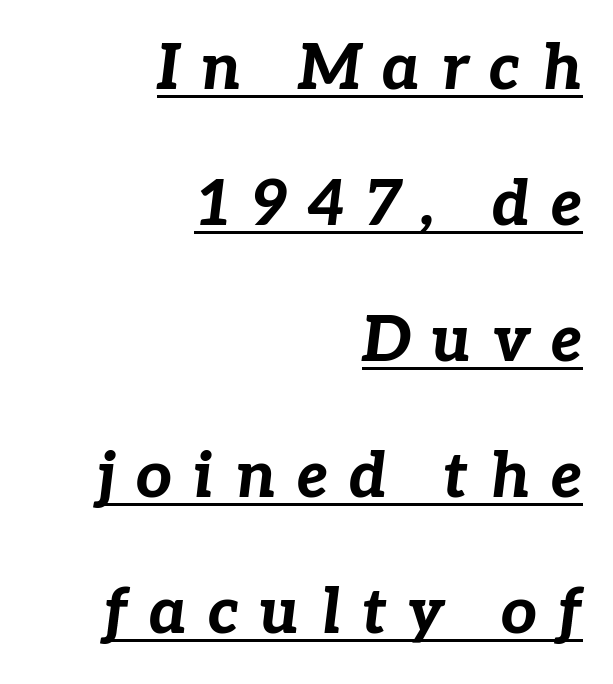
Q: Is the text bold? A: Yes.
Q: Is the text italic (slanted)? A: Yes, it leans right by about 7 degrees.
Q: Is the text underlined? A: Yes.
Q: How is the paragraph aligned? A: Right-aligned.
Q: Is the spacing between letters normal or unusually wide? A: Unusually wide.
Q: Is the spacing between lines tight, normal or loose? A: Loose.
Q: Width (condensed, normal, or wide)? A: Normal.
Q: Stroke contrast? A: Low.
Q: x-height? A: Medium.
Q: Monospaced? A: No.
